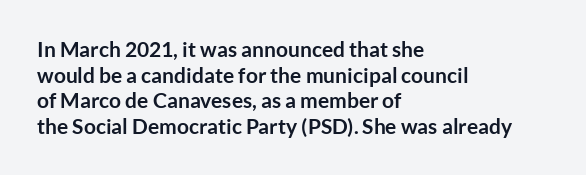
{"italic": "no", "bold": "yes", "underline": "no", "align": "left", "line_spacing_ratio": 1.22, "letter_spacing": "normal", "letter_spacing_em": 0.0, "glyph_px": 21}
